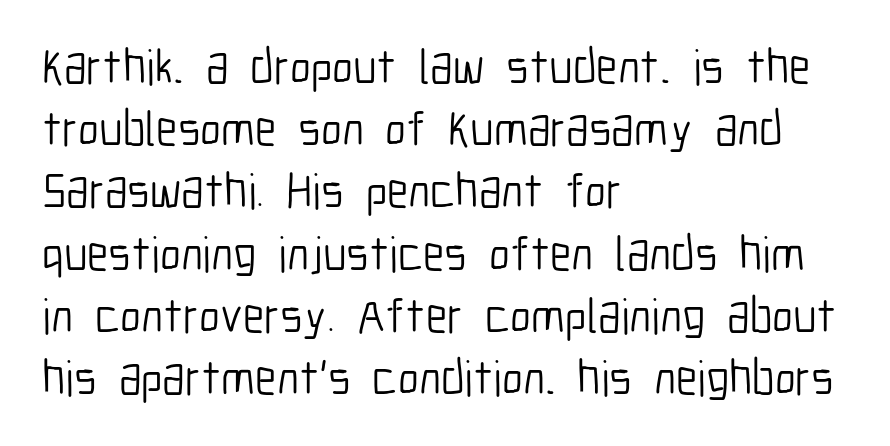
The image shows 49 px light, condensed sans-serif type, upright; set left-aligned, normal line spacing (1.27x), normal letter spacing, not underlined; low stroke contrast and a medium x-height.
